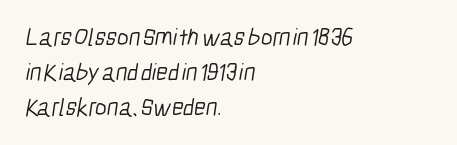
{"bold": "no", "underline": "no", "align": "left", "line_spacing": "normal", "line_spacing_ratio": 1.4, "letter_spacing": "normal", "letter_spacing_em": 0.0, "glyph_px": 25}
